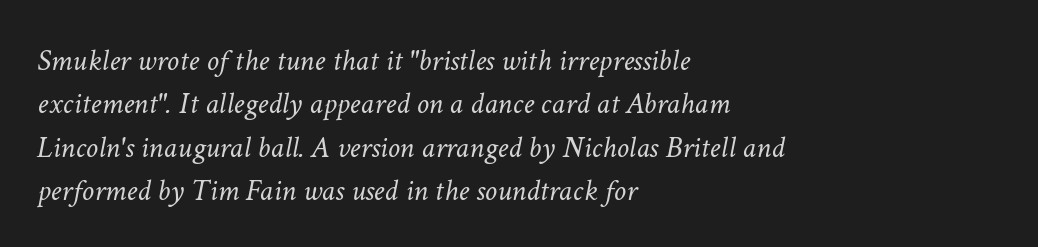
{"italic": "yes", "lean": "right", "slant_degrees": 11, "bold": "no", "weight": "light", "width": "normal", "stroke_contrast": "low", "x_height": "medium", "monospaced": "no", "underline": "no", "align": "left", "line_spacing": "normal", "line_spacing_ratio": 1.4, "letter_spacing": "normal", "letter_spacing_em": 0.0, "glyph_px": 31}
